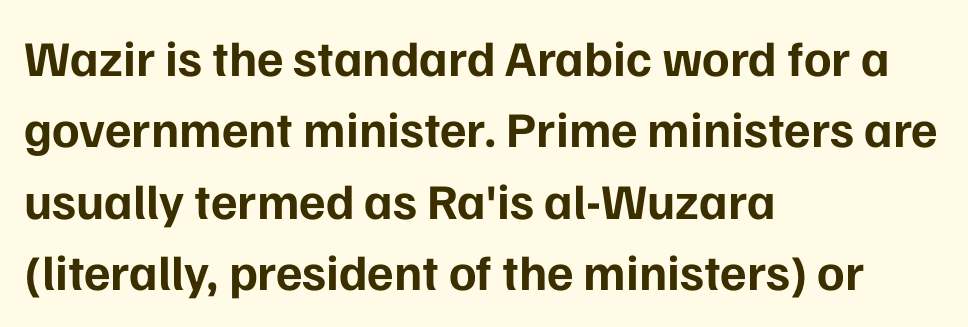
The image shows 50 px bold sans-serif type, upright; set left-aligned, normal line spacing (1.43x), normal letter spacing, not underlined; low stroke contrast and a medium x-height.
